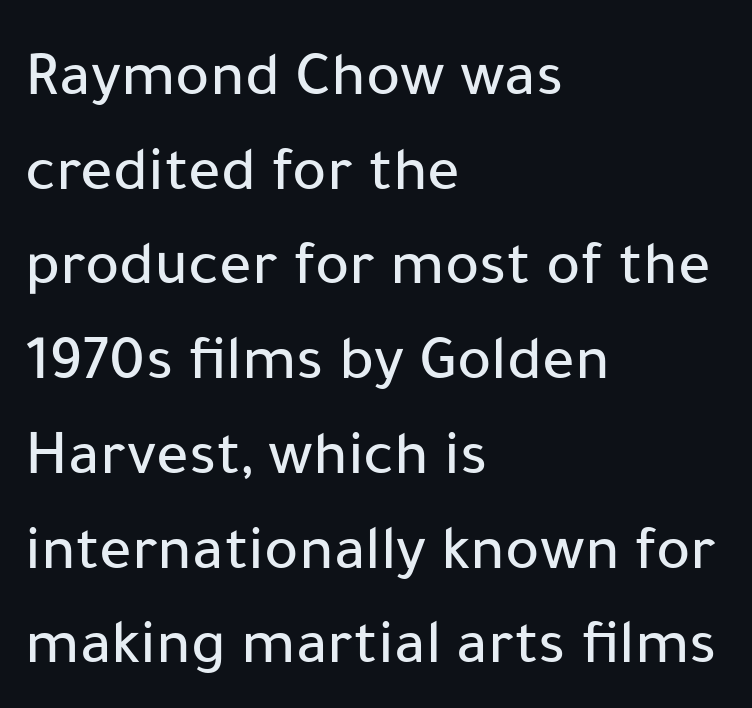
Q: Is the text italic (slanted)? A: No, it is upright.
Q: Is the typeface a serif or a sans-serif typeface? A: Sans-serif.
Q: Is the text underlined? A: No.
Q: How is the paragraph aligned? A: Left-aligned.
Q: Is the spacing between letters normal or unusually wide? A: Normal.
Q: Is the spacing between lines tight, normal or loose? A: Normal.
Q: Width (condensed, normal, or wide)? A: Normal.
Q: Stroke contrast? A: Low.
Q: x-height? A: Medium.
Q: Monospaced? A: No.
